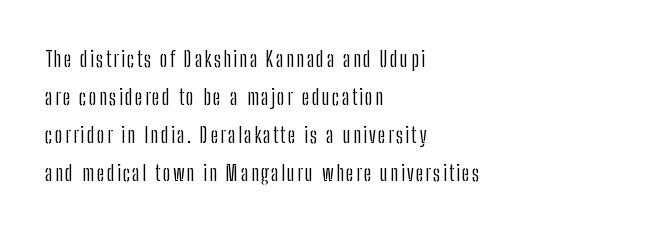
The image shows 22 px text type, upright; set left-aligned, line spacing 1.72x, not underlined.
